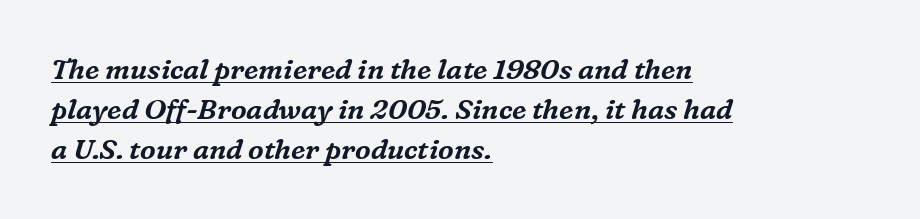
The line-height multiplier appears to be the usual default. The setting favours the left margin, as ordinary paragraphs usually do. The font family rendered here belongs to the serif group. These lines were composed using italics.
